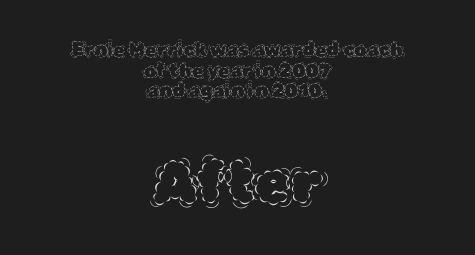
Q: Is the text bold? A: No.
Q: Is the text italic (slanted)? A: No, it is upright.
Q: Is the text underlined? A: No.
Q: How is the paragraph aligned? A: Centered.
Q: Is the spacing between letters normal or unusually wide? A: Normal.
Q: Is the spacing between lines tight, normal or loose? A: Tight.
Q: Which block of text is set in a larger size, the first (top) or the second (bottom)? A: The second (bottom) one.
Q: Width (condensed, normal, or wide)? A: Normal.
Q: x-height? A: Large.
Q: Monospaced? A: No.
